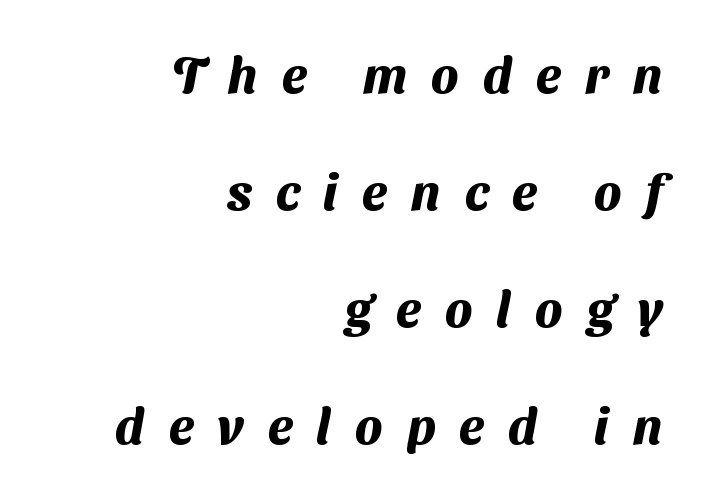
The image shows 50 px heavy sans-serif type; set right-aligned, loose line spacing (2.34x), unusually wide letter spacing (+0.48 em), not underlined; medium stroke contrast and a medium x-height.
